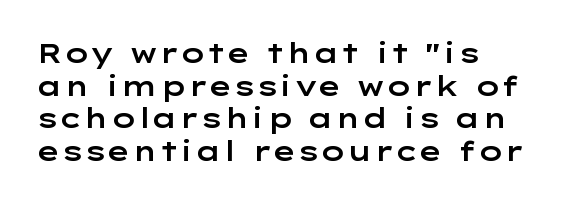
The image shows 27 px text type, upright; set left-aligned, line spacing 1.21x, normal letter spacing, not underlined.
